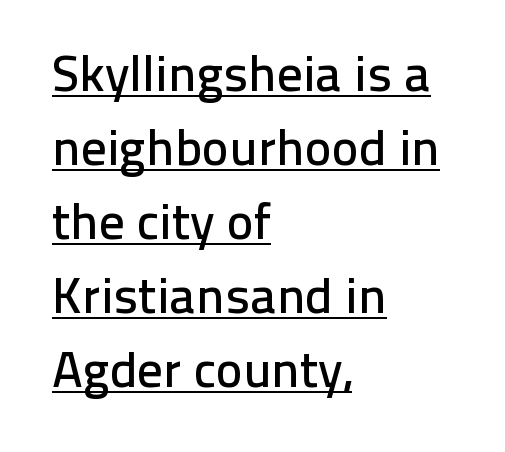
The image shows 51 px sans-serif type, upright; set left-aligned, normal line spacing (1.45x), normal letter spacing, underlined; low stroke contrast and a medium x-height.
